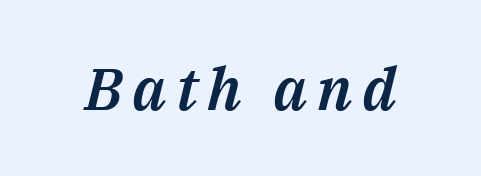
Clear beneath every line of the passage. Think of a printed novel: that variable character pitch is what you see here. Tall strokes in this sample are angled rather than plumb.
